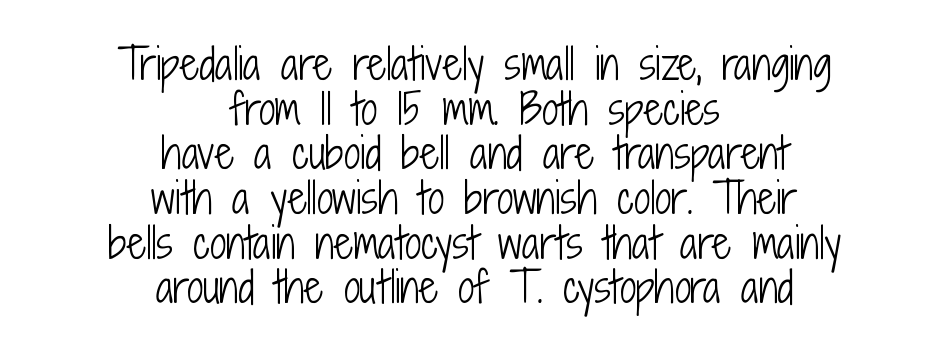
Q: Is the text bold? A: No.
Q: Is the text italic (slanted)? A: No, it is upright.
Q: Is the typeface a serif or a sans-serif typeface? A: Sans-serif.
Q: Is the text underlined? A: No.
Q: How is the paragraph aligned? A: Centered.
Q: Is the spacing between letters normal or unusually wide? A: Normal.
Q: Is the spacing between lines tight, normal or loose? A: Tight.
Q: Width (condensed, normal, or wide)? A: Condensed.
Q: Stroke contrast? A: Low.
Q: x-height? A: Medium.
Q: Monospaced? A: No.
